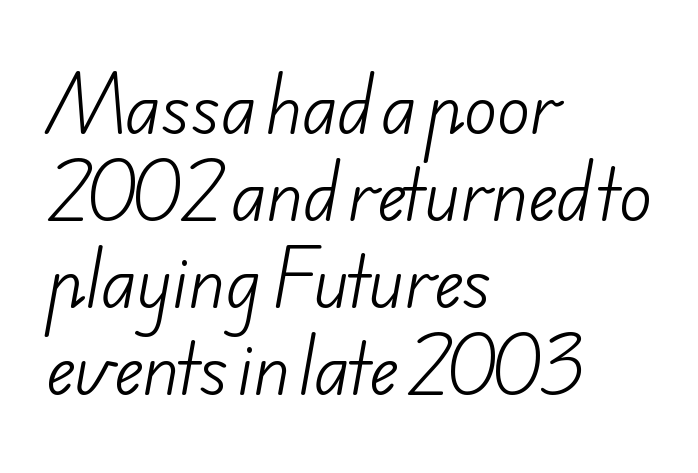
Q: Is the text bold? A: No.
Q: Is the typeface a serif or a sans-serif typeface? A: Sans-serif.
Q: Is the text underlined? A: No.
Q: How is the paragraph aligned? A: Left-aligned.
Q: Is the spacing between letters normal or unusually wide? A: Normal.
Q: Is the spacing between lines tight, normal or loose? A: Normal.
Q: Width (condensed, normal, or wide)? A: Normal.
Q: Stroke contrast? A: Low.
Q: x-height? A: Small.
Q: Monospaced? A: No.
